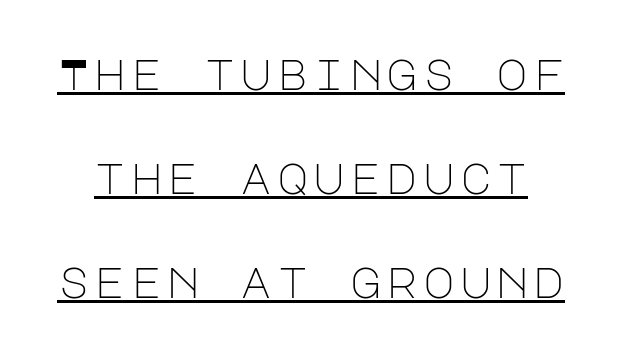
This is not heavy type; no bold has been used. Vertical spacing — loose. No feet cap the strokes, marking this as sans-serif type. Check the space under the baseline: a stroke is drawn there.
